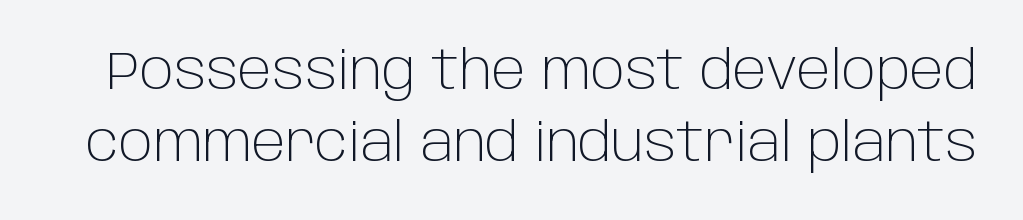
Q: Is the text bold? A: No.
Q: Is the text italic (slanted)? A: No, it is upright.
Q: Is the typeface a serif or a sans-serif typeface? A: Sans-serif.
Q: Is the text underlined? A: No.
Q: Is the spacing between letters normal or unusually wide? A: Normal.
Q: Is the spacing between lines tight, normal or loose? A: Normal.
Q: Width (condensed, normal, or wide)? A: Normal.
Q: Stroke contrast? A: Low.
Q: x-height? A: Large.
Q: Monospaced? A: No.
